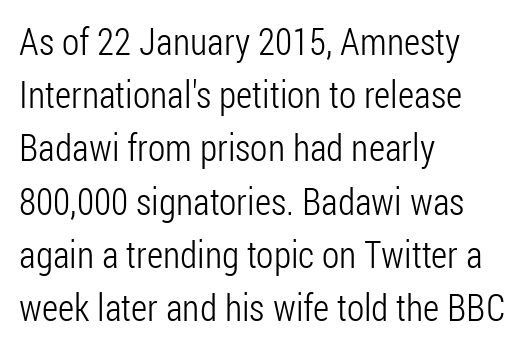
Is this a sans? Yes — the strokes have no serifs. Bare-footed words on every line. Standard letterfit; no display-style spreading of the glyphs. Here the designer chose a conventional face with non-uniform glyph widths. Baseline-to-baseline distance is the conventional proportion of letter height.
